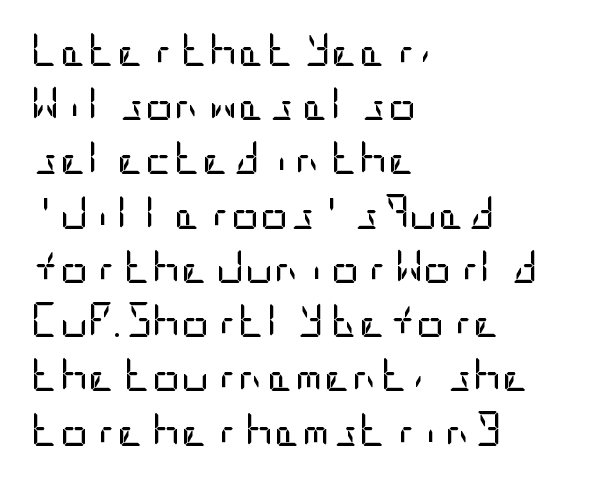
The rows are spaced the way most documents space them. Alignment: flush left. Between one letter and the next there's only the usual sliver of space. Stems here are at most as thick as an everyday book face. Only glyphs here, with clear space below each row. Is this a sans? Yes — the strokes have no serifs.
